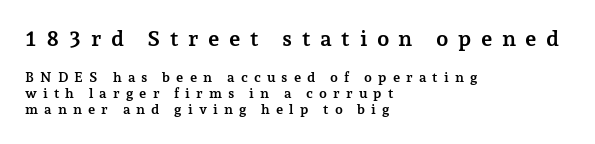
Observe the wide spacing: letters keep a clear distance from each other. Descender tails drop into unmarked territory. Line beginnings align vertically; line endings do not. Reading top to bottom, the characters get smaller at the block break. How heavy is the stroke? Heavy — this is a bold.
